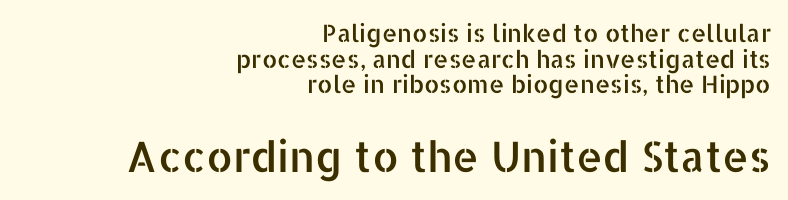
The image shows 42 px sans-serif type, upright; set right-aligned, tight line spacing (1.07x), normal letter spacing, not underlined; the second (bottom) block is 1.75x larger; low stroke contrast and a medium x-height.
